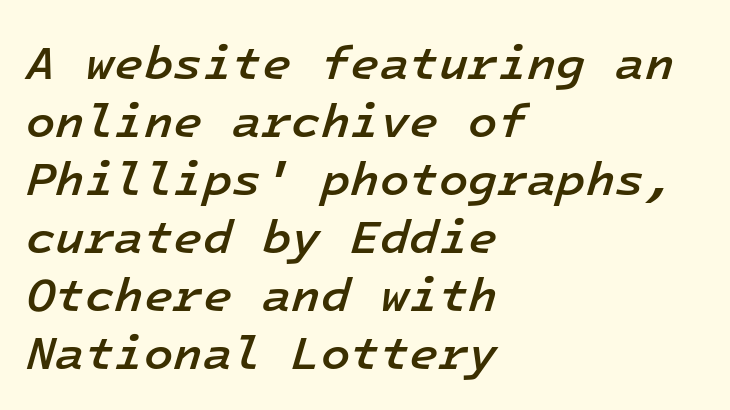
{"italic": "yes", "lean": "right", "slant_degrees": 16, "bold": "semi", "weight": "semibold", "width": "normal", "stroke_contrast": "low", "x_height": "medium", "monospaced": "yes", "underline": "no", "align": "left", "line_spacing_ratio": 1.21, "letter_spacing": "normal", "letter_spacing_em": 0.0, "glyph_px": 48}
